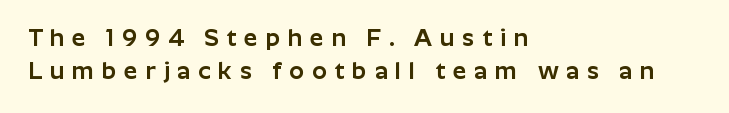
The image shows 24 px text type, upright; set left-aligned, normal line spacing (1.36x), unusually wide letter spacing (+0.32 em), not underlined.
